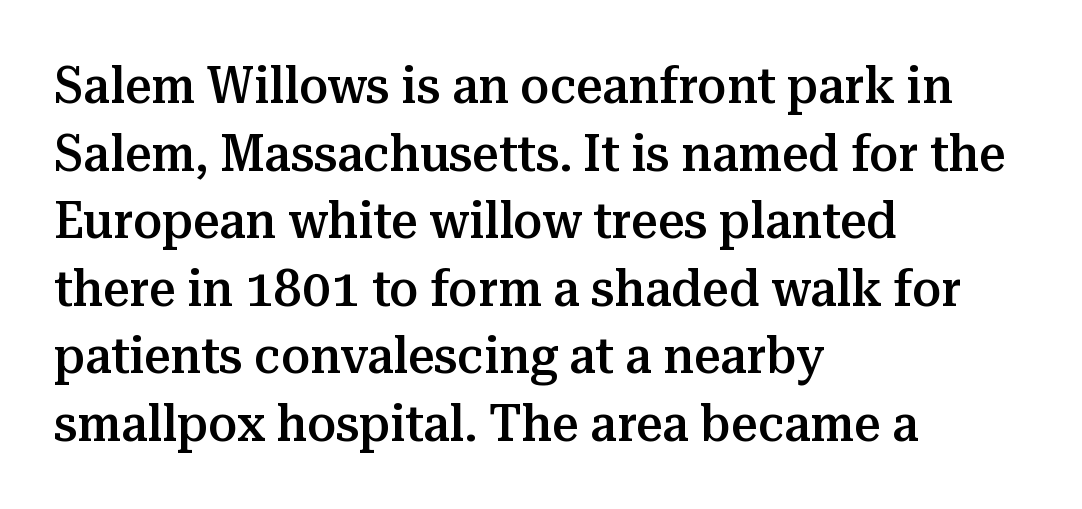
The image shows 52 px semibold serif type, upright; set left-aligned, normal line spacing (1.3x), normal letter spacing, not underlined; medium stroke contrast and a medium x-height.
